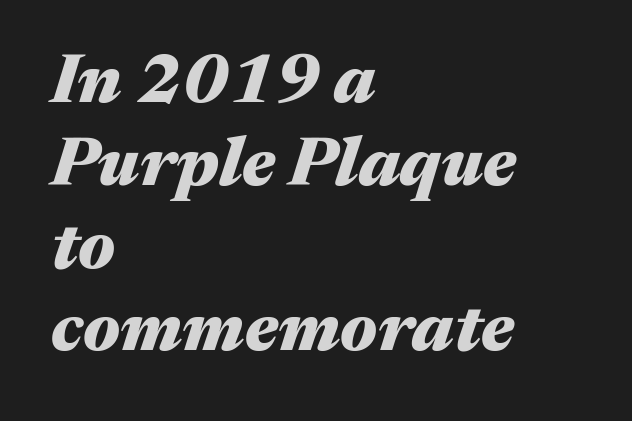
{"italic": "yes", "lean": "right", "slant_degrees": 17, "bold": "yes", "weight": "heavy", "width": "wide", "stroke_contrast": "medium", "x_height": "medium", "monospaced": "no", "underline": "no", "align": "left", "line_spacing_ratio": 1.2, "letter_spacing": "normal", "letter_spacing_em": 0.0, "glyph_px": 69}
